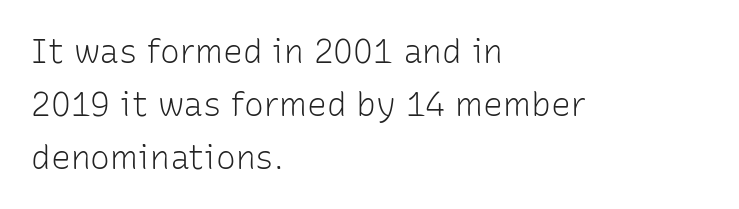
Where is the straight margin? On the left. Italic: no, the glyphs are upright roman. Letters have the restrained weight of plain body copy at most. Plain, unruled lines of type. The rendering keeps characters at their native spacing.
